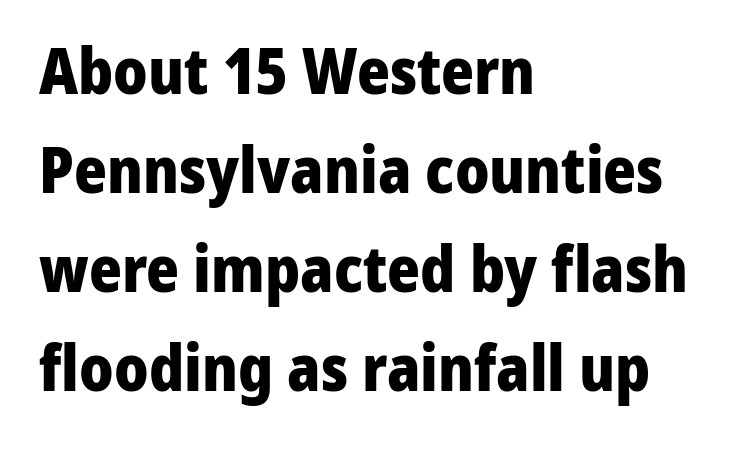
{"serif": "no", "italic": "no", "bold": "yes", "weight": "heavy", "width": "normal", "stroke_contrast": "low", "x_height": "medium", "monospaced": "no", "underline": "no", "align": "left", "line_spacing": "normal", "line_spacing_ratio": 1.57, "letter_spacing": "normal", "letter_spacing_em": 0.0, "glyph_px": 63}
